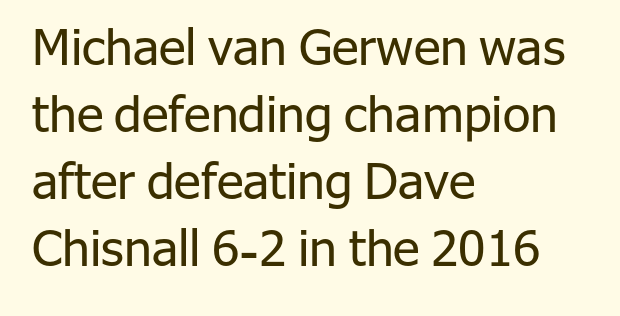
Q: Is the text bold? A: No.
Q: Is the text italic (slanted)? A: No, it is upright.
Q: Is the typeface a serif or a sans-serif typeface? A: Sans-serif.
Q: Is the text underlined? A: No.
Q: How is the paragraph aligned? A: Left-aligned.
Q: Is the spacing between letters normal or unusually wide? A: Normal.
Q: Is the spacing between lines tight, normal or loose? A: Normal.
Q: Width (condensed, normal, or wide)? A: Normal.
Q: Stroke contrast? A: Low.
Q: x-height? A: Medium.
Q: Monospaced? A: No.
